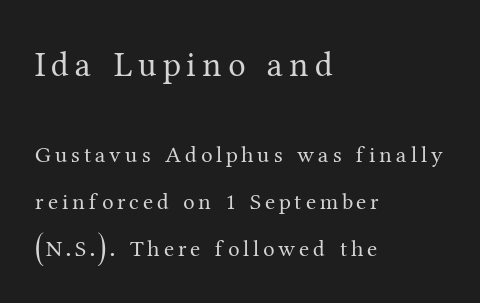
Unbolded letterforms with no extra heft. Note: larger setting up top, smaller setting below. Serifs: yes, visible at the terminals of the letterforms. The passage is arranged the way most books set body copy — flush left. Notice how the stems are strictly vertical — no italics here.
